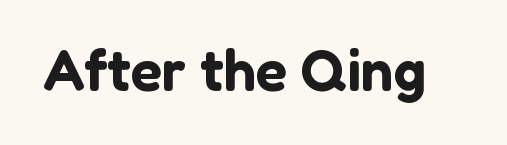
Q: Is the text italic (slanted)? A: No, it is upright.
Q: Is the typeface a serif or a sans-serif typeface? A: Sans-serif.
Q: Is the text underlined? A: No.
Q: Is the spacing between letters normal or unusually wide? A: Normal.
Q: Width (condensed, normal, or wide)? A: Normal.
Q: Stroke contrast? A: Low.
Q: x-height? A: Medium.
Q: Monospaced? A: No.
